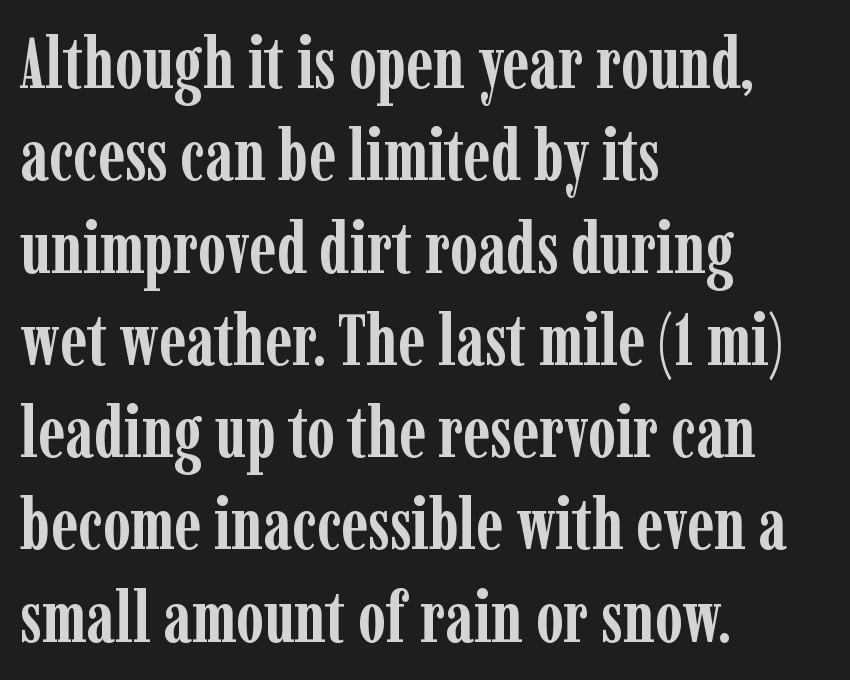
{"serif": "yes", "italic": "no", "bold": "yes", "weight": "semibold", "width": "condensed", "stroke_contrast": "low", "x_height": "medium", "monospaced": "no", "underline": "no", "align": "left", "line_spacing": "normal", "line_spacing_ratio": 1.3, "letter_spacing": "normal", "letter_spacing_em": 0.0, "glyph_px": 71}
